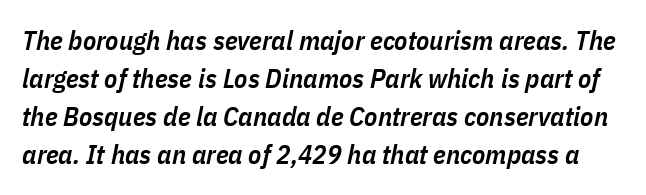
The image shows 27 px text type, italic (leaning right); set normal line spacing (1.41x), normal letter spacing, not underlined.
